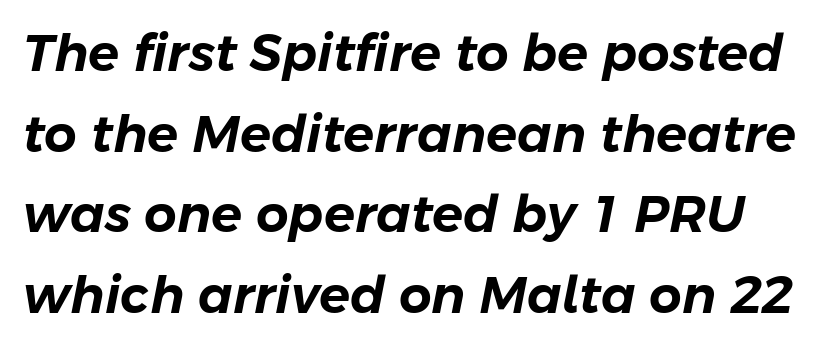
Q: Is the text italic (slanted)? A: Yes, it leans right by about 11 degrees.
Q: Is the text underlined? A: No.
Q: Is the spacing between letters normal or unusually wide? A: Normal.
Q: Is the spacing between lines tight, normal or loose? A: Normal.
Q: Width (condensed, normal, or wide)? A: Normal.
Q: Stroke contrast? A: Low.
Q: x-height? A: Medium.
Q: Monospaced? A: No.
